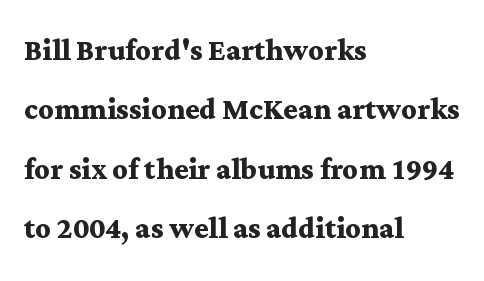
{"serif": "yes", "italic": "no", "bold": "yes", "weight": "semibold", "width": "wide", "stroke_contrast": "medium", "x_height": "medium", "monospaced": "no", "underline": "no", "align": "left", "line_spacing": "normal", "line_spacing_ratio": 1.56, "letter_spacing": "normal", "letter_spacing_em": 0.0, "glyph_px": 38}
